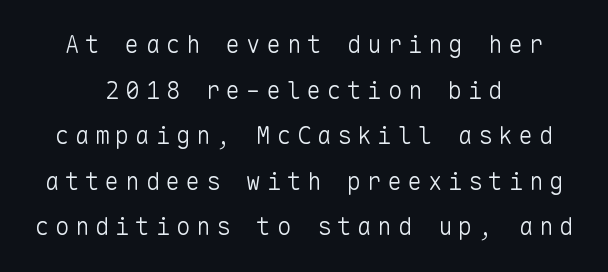
Has an underline been added? It has not. These lines have a slow, spaced-out rhythm from letter to letter. Every character sits straight up, as roman type does. How would I describe the line gaps? Wide and relaxed. Think standard paragraph weight, or any step lighter than that.
